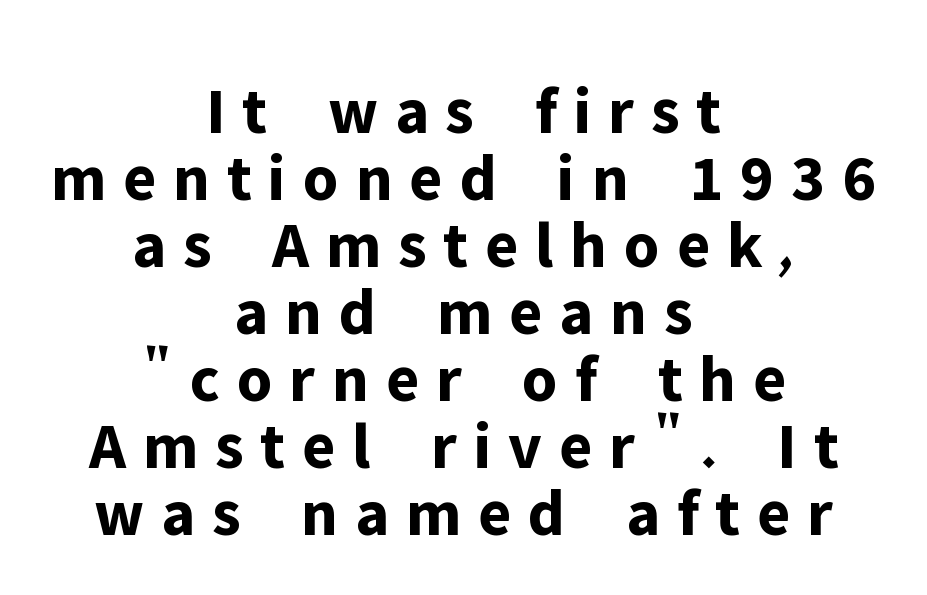
The image shows 67 px bold sans-serif type, upright; set centered, tight line spacing (1.0x), unusually wide letter spacing (+0.25 em), not underlined; low stroke contrast and a medium x-height.
